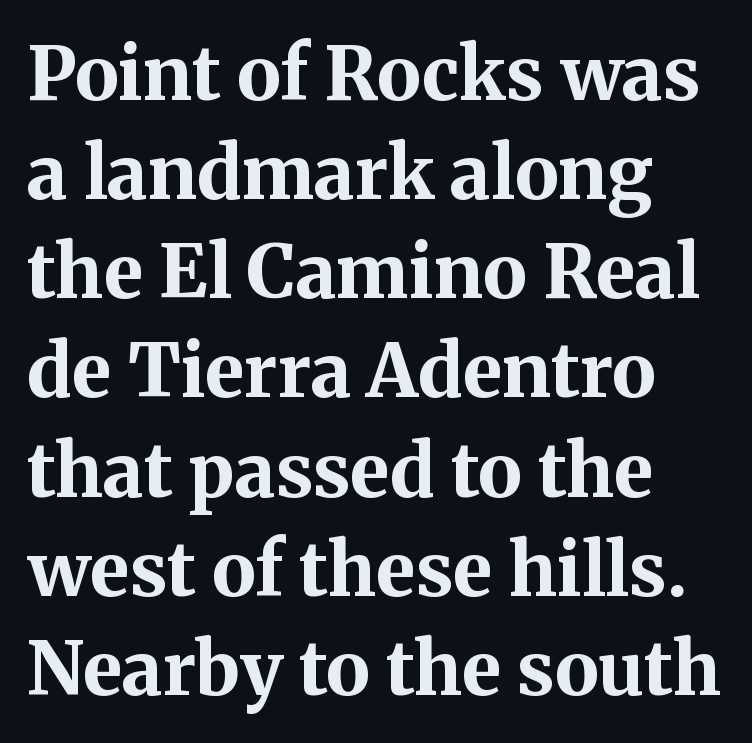
{"serif": "yes", "italic": "no", "bold": "yes", "weight": "bold", "width": "normal", "stroke_contrast": "medium", "x_height": "medium", "monospaced": "no", "underline": "no", "align": "left", "line_spacing": "normal", "line_spacing_ratio": 1.34, "letter_spacing": "normal", "letter_spacing_em": 0.0, "glyph_px": 74}
